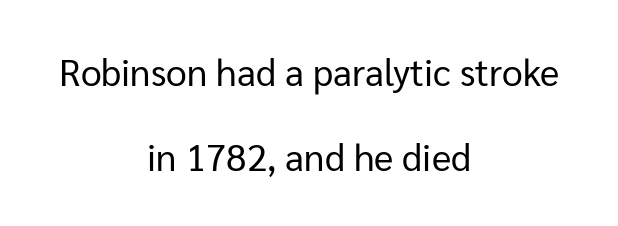
The image shows 37 px regular-weight sans-serif type, upright; set centered, loose line spacing (2.29x), normal letter spacing, not underlined; low stroke contrast and a medium x-height.
